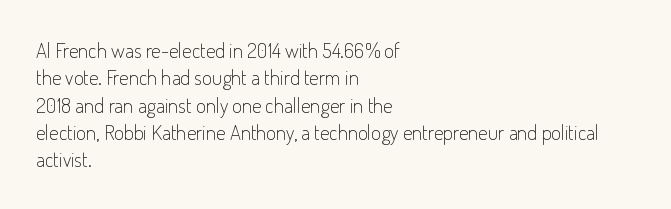
The image shows 21 px text type, upright; set left-aligned, normal line spacing (1.3x), normal letter spacing, not underlined.
